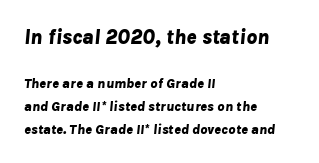
{"italic": "yes", "lean": "right", "slant_degrees": 8, "bold": "yes", "underline": "no", "align": "left", "line_spacing": "normal", "line_spacing_ratio": 1.64, "letter_spacing": "normal", "letter_spacing_em": 0.0, "larger_block": "first", "size_ratio": 1.5, "glyph_px": 21}
